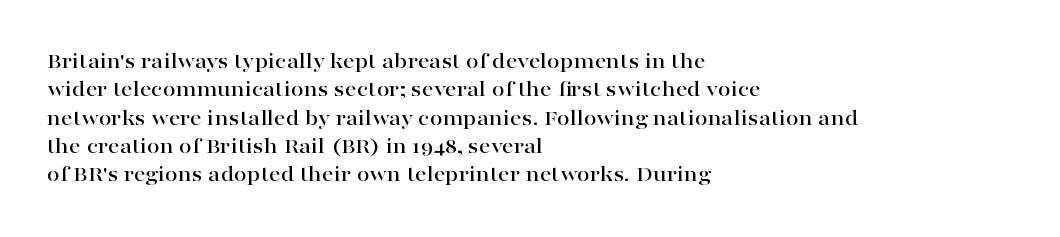
{"italic": "no", "underline": "no", "align": "left", "line_spacing_ratio": 1.23, "letter_spacing": "normal", "letter_spacing_em": 0.0, "glyph_px": 23}
